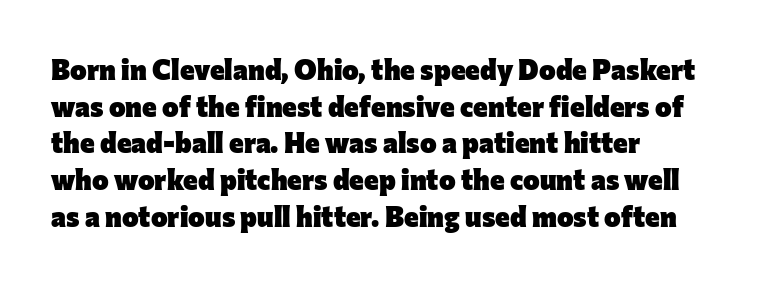
Q: Is the text bold? A: Yes.
Q: Is the text italic (slanted)? A: No, it is upright.
Q: Is the typeface a serif or a sans-serif typeface? A: Sans-serif.
Q: Is the text underlined? A: No.
Q: How is the paragraph aligned? A: Left-aligned.
Q: Is the spacing between letters normal or unusually wide? A: Normal.
Q: Is the spacing between lines tight, normal or loose? A: Normal.
Q: Width (condensed, normal, or wide)? A: Normal.
Q: Stroke contrast? A: Low.
Q: x-height? A: Medium.
Q: Monospaced? A: No.
